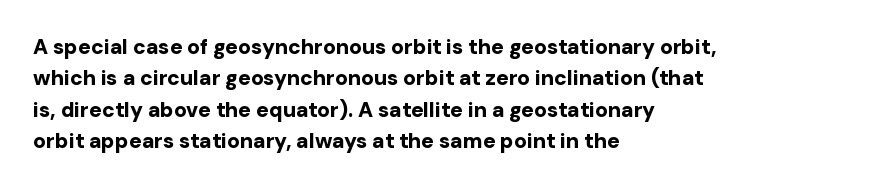
{"italic": "no", "bold": "yes", "underline": "no", "align": "left", "line_spacing": "normal", "line_spacing_ratio": 1.49, "letter_spacing": "normal", "letter_spacing_em": 0.0, "glyph_px": 21}
